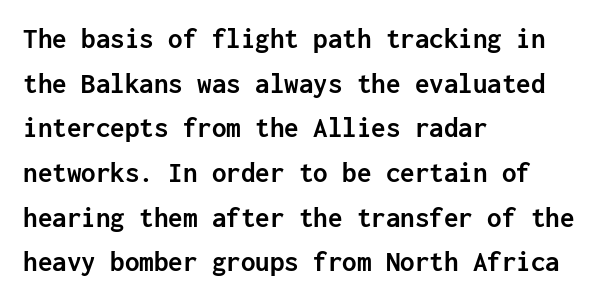
Which margin do the lines hug? The left one — the right edge is uneven. Here the glyphs are tracked normally, forming tight word shapes. The rendering uses typewriter-style spacing with identical character cells. This is the regular roman posture of the typeface.
